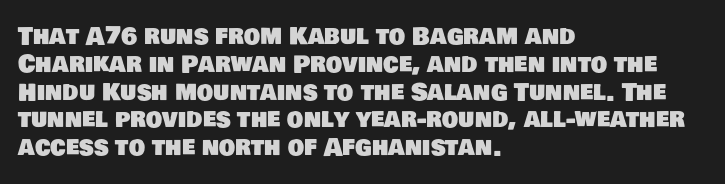
{"underline": "no", "align": "left", "line_spacing_ratio": 1.21, "letter_spacing": "normal", "letter_spacing_em": 0.0, "glyph_px": 23}
